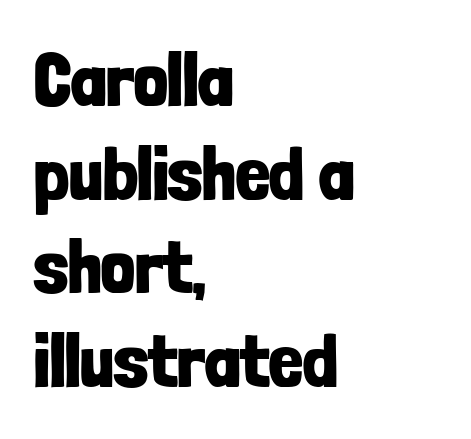
The typesetting leans heavy: a genuine bold. Descenders are the only things crossing below the line. Leading matches the norm, producing a regular column. These lines were composed using upright roman letters.
